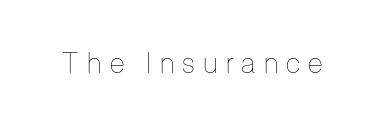
The foot of each line stays bare and open. Each letter keeps its own natural width here, so spacing adapts to shape. The horizontal fit of the characters is loose and conspicuously gappy. Upright lettering throughout. These glyphs show unthickened strokes, regular width or finer.
